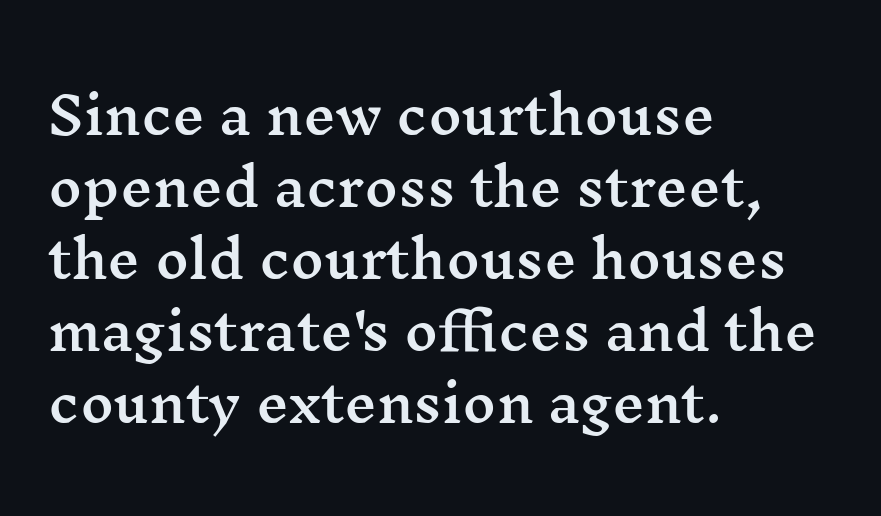
Q: Is the text italic (slanted)? A: No, it is upright.
Q: Is the typeface a serif or a sans-serif typeface? A: Serif.
Q: Is the text underlined? A: No.
Q: How is the paragraph aligned? A: Left-aligned.
Q: Is the spacing between letters normal or unusually wide? A: Normal.
Q: Is the spacing between lines tight, normal or loose? A: Normal.
Q: Width (condensed, normal, or wide)? A: Wide.
Q: Stroke contrast? A: Medium.
Q: x-height? A: Medium.
Q: Monospaced? A: No.
